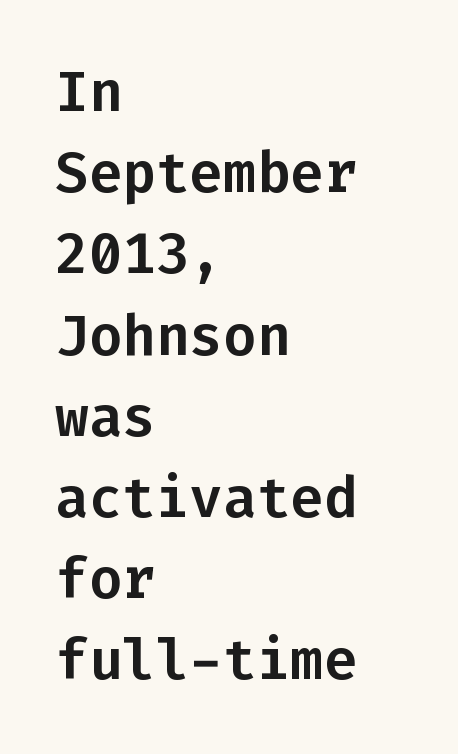
{"serif": "no", "italic": "no", "width": "normal", "stroke_contrast": "low", "x_height": "medium", "monospaced": "yes", "underline": "no", "align": "left", "line_spacing": "normal", "line_spacing_ratio": 1.45, "letter_spacing": "normal", "letter_spacing_em": 0.0, "glyph_px": 56}
